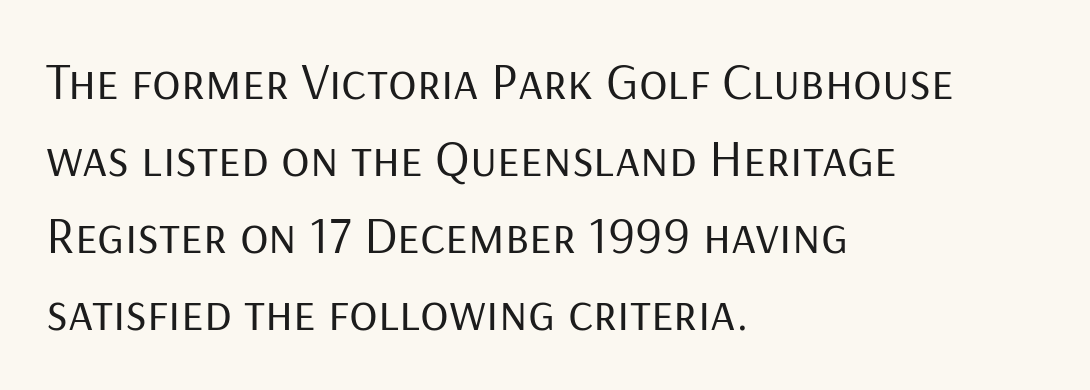
Characters remain perfectly vertical along every line. Character widths vary here, with narrow letters taking less room than wide ones. The letterforms sit at book weight or below. The font family rendered here belongs to the sans-serif group.
